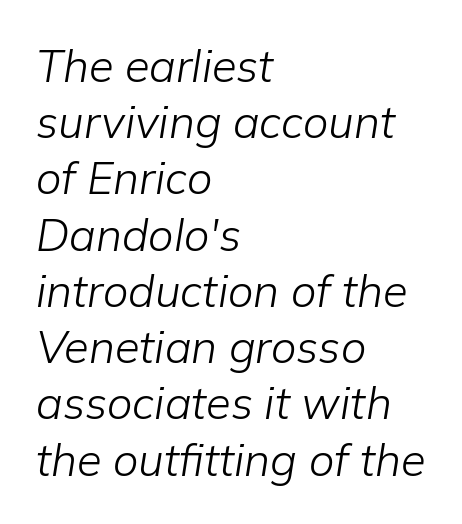
Is there much room between lines? A standard amount, neither cramped nor airy. In terms of posture, this sample is oblique. Descenders hang freely into open space. Note the varied advance widths — an 'i' is clearly narrower than an 'm'. This sample uses plain, unmodified letter spacing.
